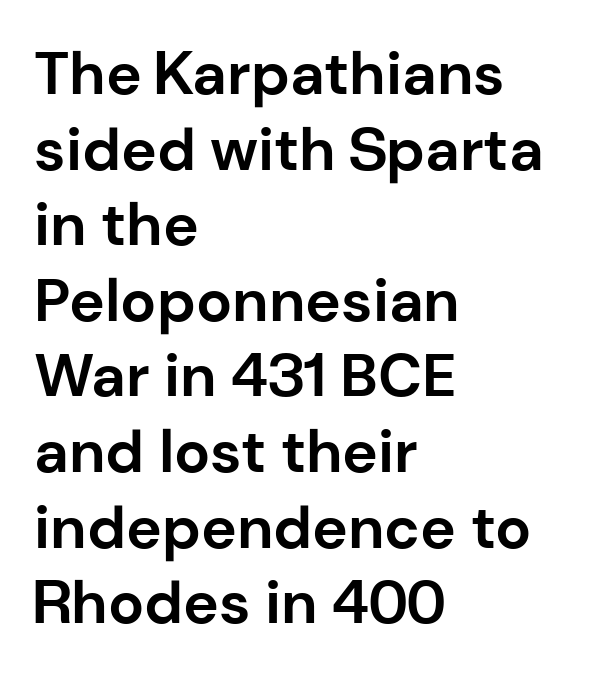
Q: Is the text bold? A: Yes.
Q: Is the text italic (slanted)? A: No, it is upright.
Q: Is the typeface a serif or a sans-serif typeface? A: Sans-serif.
Q: Is the text underlined? A: No.
Q: How is the paragraph aligned? A: Left-aligned.
Q: Is the spacing between letters normal or unusually wide? A: Normal.
Q: Is the spacing between lines tight, normal or loose? A: Normal.
Q: Width (condensed, normal, or wide)? A: Normal.
Q: Stroke contrast? A: Low.
Q: x-height? A: Medium.
Q: Monospaced? A: No.
